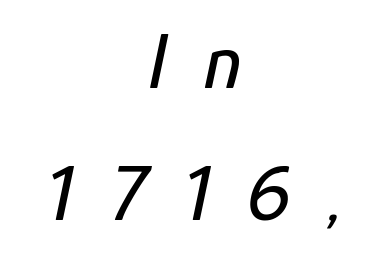
The image shows 79 px condensed type, italic (leaning right); set centered, normal line spacing (1.67x), unusually wide letter spacing (+0.47 em), not underlined; low stroke contrast and a medium x-height.
